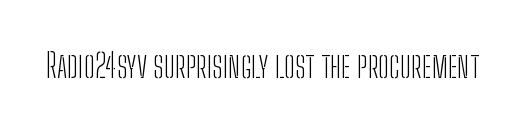
Q: Is the text bold? A: No.
Q: Is the text italic (slanted)? A: No, it is upright.
Q: Is the typeface a serif or a sans-serif typeface? A: Sans-serif.
Q: Is the text underlined? A: No.
Q: Is the spacing between letters normal or unusually wide? A: Normal.
Q: Width (condensed, normal, or wide)? A: Condensed.
Q: Stroke contrast? A: Low.
Q: x-height? A: Medium.
Q: Monospaced? A: No.
